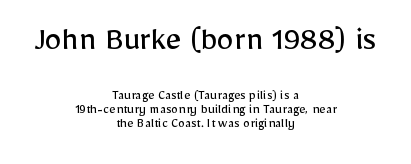
Q: Is the text bold? A: No.
Q: Is the text italic (slanted)? A: No, it is upright.
Q: Is the typeface a serif or a sans-serif typeface? A: Sans-serif.
Q: Is the text underlined? A: No.
Q: How is the paragraph aligned? A: Centered.
Q: Is the spacing between letters normal or unusually wide? A: Normal.
Q: Is the spacing between lines tight, normal or loose? A: Tight.
Q: Which block of text is set in a larger size, the first (top) or the second (bottom)? A: The first (top) one.
Q: Width (condensed, normal, or wide)? A: Normal.
Q: Stroke contrast? A: Low.
Q: x-height? A: Medium.
Q: Monospaced? A: No.
